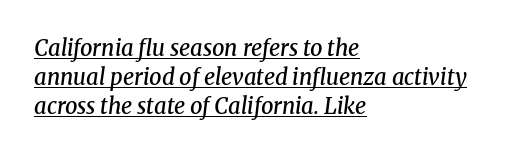
{"italic": "yes", "lean": "right", "slant_degrees": 8, "bold": "semi", "underline": "yes", "align": "left", "line_spacing": "normal", "line_spacing_ratio": 1.31, "letter_spacing": "normal", "letter_spacing_em": 0.0, "glyph_px": 22}
